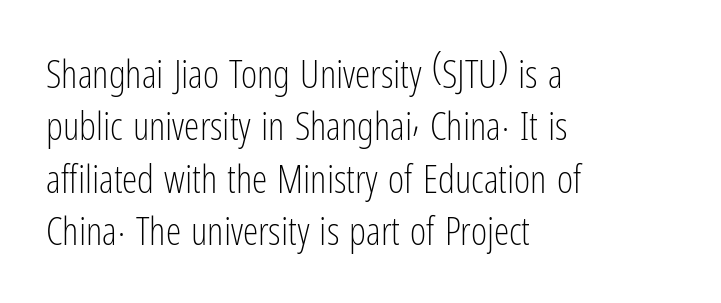
This is not heavy type; no bold has been used. Nobody drew a line under any word here. Typographically, this falls in the sans-serif category. This is the regular roman posture of the typeface.
